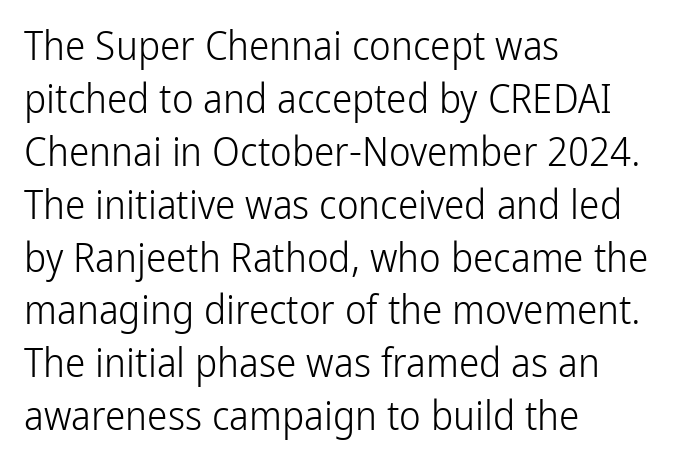
{"serif": "no", "italic": "no", "bold": "no", "weight": "light", "width": "condensed", "stroke_contrast": "low", "x_height": "medium", "monospaced": "no", "underline": "no", "align": "left", "line_spacing": "normal", "line_spacing_ratio": 1.29, "letter_spacing": "normal", "letter_spacing_em": 0.0, "glyph_px": 41}
